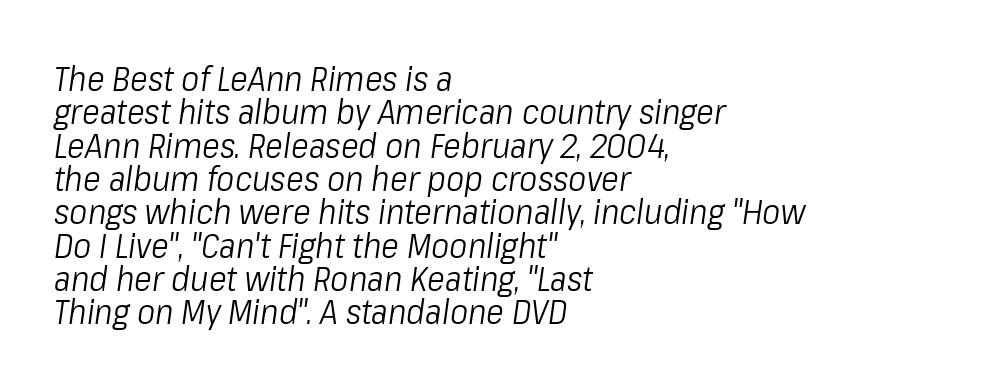
There's an unmistakable incline to the writing here. The gap between lines stays unmarked. This is not heavy type; no bold has been used. The paragraph shown leans on its left margin.
